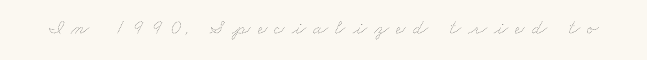
Q: Is the text bold? A: No.
Q: Is the text underlined? A: No.
Q: Is the spacing between letters normal or unusually wide? A: Unusually wide.
